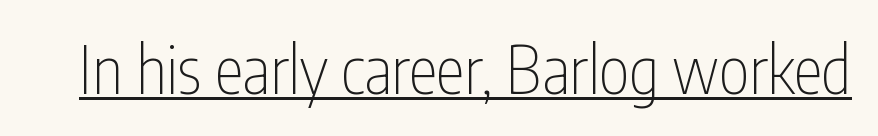
{"serif": "no", "italic": "no", "bold": "no", "weight": "thin", "width": "condensed", "stroke_contrast": "low", "x_height": "medium", "monospaced": "no", "underline": "yes", "letter_spacing": "normal", "letter_spacing_em": 0.0, "glyph_px": 65}
